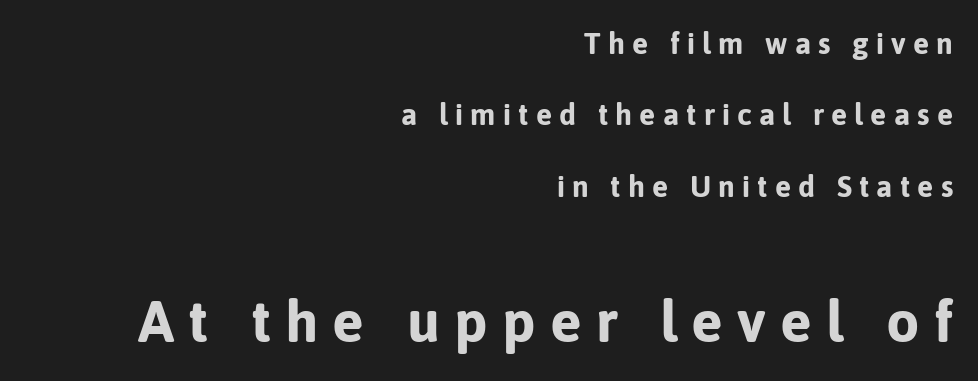
Glyph-to-glyph distance is far greater than everyday printed text. Reading down the block, your eye finds every line finishing at a fixed right position. Two sizes are in play, and the larger belongs to the second block. Nobody drew a line under any word here. Italic: no, the glyphs are upright roman.
